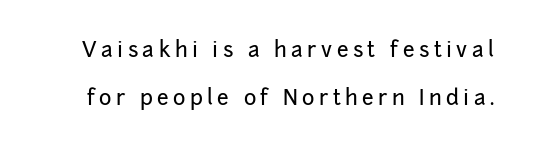
The image shows 21 px text type, upright; set loose line spacing (2.3x), unusually wide letter spacing (+0.21 em), not underlined.
